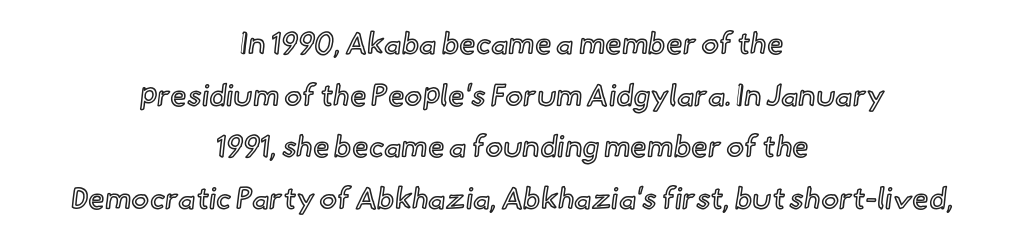
This sample uses plain, unmodified letter spacing. Which margin do the lines hug? Neither — every line sits in the middle. Descenders hang freely into open space.
